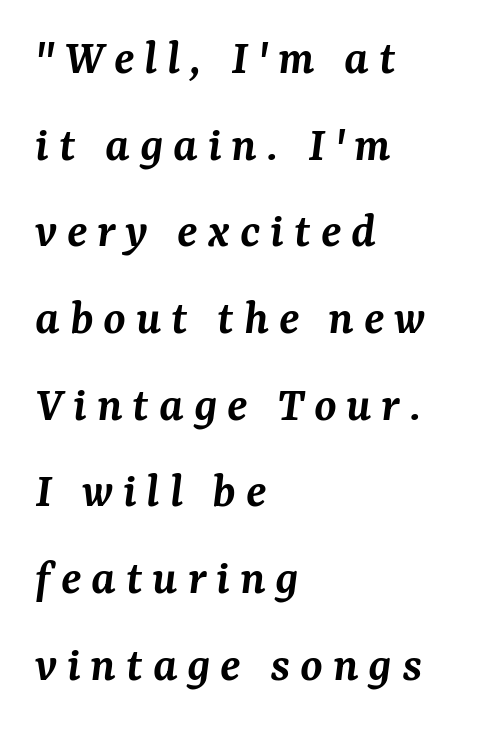
Q: Is the text bold? A: Semi-bold.
Q: Is the text italic (slanted)? A: Yes, it leans right by about 7 degrees.
Q: Is the typeface a serif or a sans-serif typeface? A: Serif.
Q: Is the text underlined? A: No.
Q: How is the paragraph aligned? A: Left-aligned.
Q: Is the spacing between lines tight, normal or loose? A: Normal.
Q: Width (condensed, normal, or wide)? A: Normal.
Q: Stroke contrast? A: Medium.
Q: x-height? A: Medium.
Q: Monospaced? A: No.
